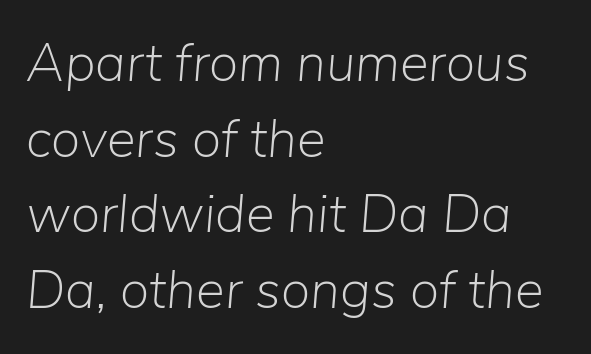
{"italic": "yes", "lean": "right", "slant_degrees": 5, "bold": "no", "weight": "light", "width": "normal", "stroke_contrast": "low", "x_height": "medium", "monospaced": "no", "underline": "no", "align": "left", "line_spacing": "normal", "line_spacing_ratio": 1.4, "letter_spacing": "normal", "letter_spacing_em": 0.0, "glyph_px": 54}
